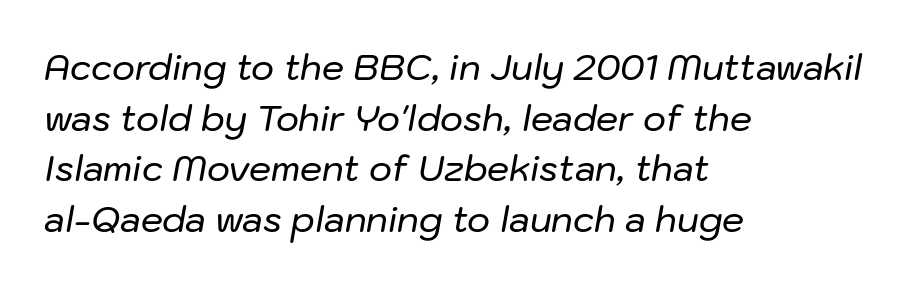
{"italic": "yes", "lean": "right", "slant_degrees": 10, "width": "normal", "stroke_contrast": "low", "x_height": "medium", "monospaced": "no", "underline": "no", "align": "left", "line_spacing": "normal", "line_spacing_ratio": 1.45, "letter_spacing": "normal", "letter_spacing_em": 0.0, "glyph_px": 35}
